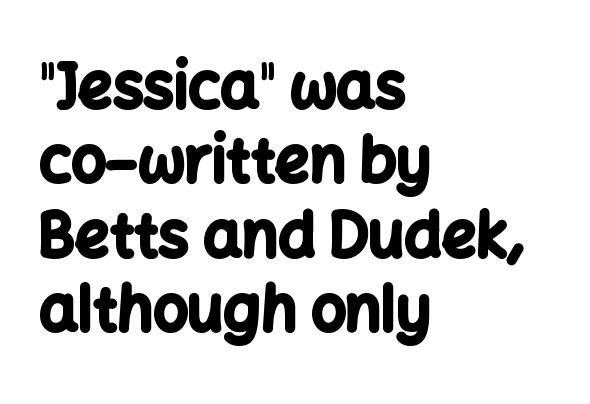
To sum up the face: it is a sans, with no serifs. Italic? Not at all — the glyphs are vertical. The letters sit at their default tracking, neither squeezed nor spread. A typesetter would call this proportional, since set widths differ per character.
